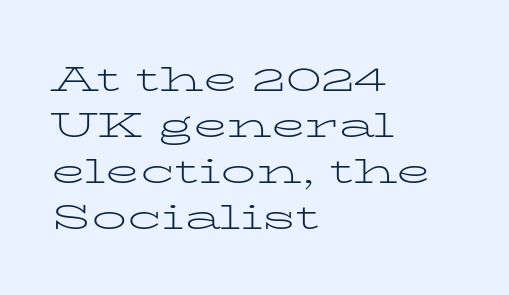
{"serif": "yes", "italic": "no", "bold": "no", "weight": "light", "width": "wide", "stroke_contrast": "low", "x_height": "medium", "monospaced": "no", "underline": "no", "align": "left", "line_spacing": "normal", "line_spacing_ratio": 1.31, "letter_spacing": "normal", "letter_spacing_em": 0.0, "glyph_px": 35}
